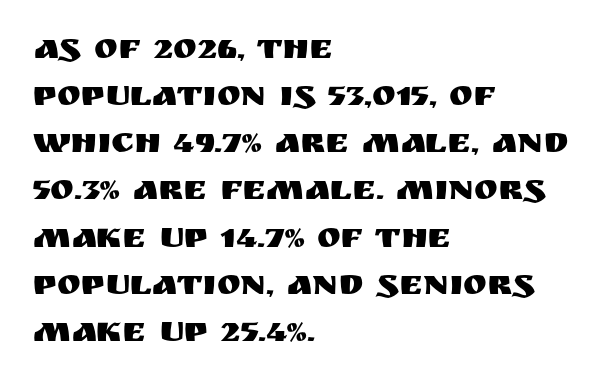
{"serif": "no", "italic": "no", "width": "normal", "stroke_contrast": "medium", "x_height": "large", "monospaced": "no", "underline": "no", "align": "left", "line_spacing": "normal", "line_spacing_ratio": 1.31, "letter_spacing": "normal", "letter_spacing_em": 0.0, "glyph_px": 36}
